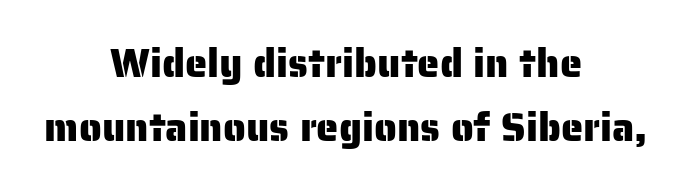
Q: Is the text italic (slanted)? A: No, it is upright.
Q: Is the typeface a serif or a sans-serif typeface? A: Sans-serif.
Q: Is the text underlined? A: No.
Q: How is the paragraph aligned? A: Centered.
Q: Is the spacing between letters normal or unusually wide? A: Normal.
Q: Is the spacing between lines tight, normal or loose? A: Normal.
Q: Width (condensed, normal, or wide)? A: Normal.
Q: Stroke contrast? A: Low.
Q: x-height? A: Medium.
Q: Monospaced? A: No.
